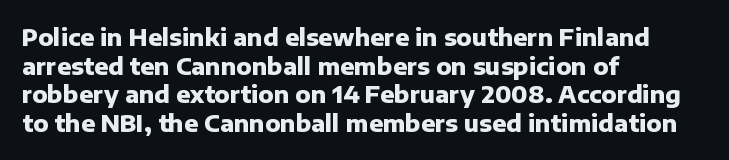
Every character sits straight up, as roman type does. Stroke thickness is high; the sample reads as a true bold. Inter-character spacing is left at the font's built-in metrics. Casual observation: everything's shoved over to the left. The specimen omits any rule beneath the text block's lines.
